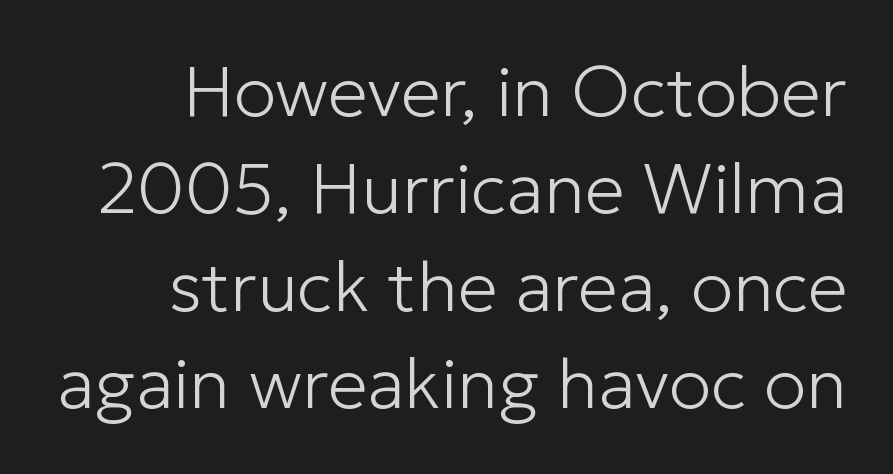
Q: Is the text bold? A: No.
Q: Is the text italic (slanted)? A: No, it is upright.
Q: Is the typeface a serif or a sans-serif typeface? A: Sans-serif.
Q: Is the text underlined? A: No.
Q: How is the paragraph aligned? A: Right-aligned.
Q: Is the spacing between letters normal or unusually wide? A: Normal.
Q: Is the spacing between lines tight, normal or loose? A: Normal.
Q: Width (condensed, normal, or wide)? A: Normal.
Q: Stroke contrast? A: Low.
Q: x-height? A: Medium.
Q: Monospaced? A: No.
